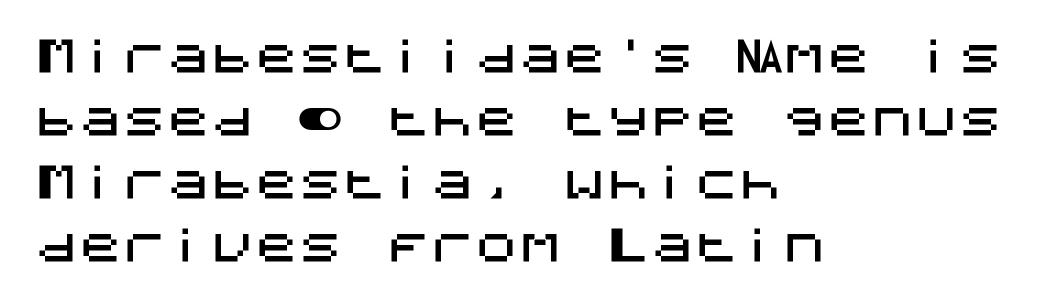
The rendering keeps characters at their native spacing. Reading down the block, your eye returns to a fixed left position each line. The baseline area is clear. Normally led — the rows are evenly, conventionally spaced.
